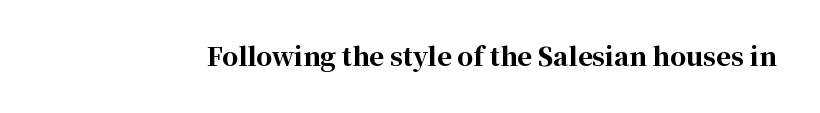
{"italic": "no", "bold": "yes", "underline": "no", "letter_spacing": "normal", "letter_spacing_em": 0.0, "glyph_px": 25}
